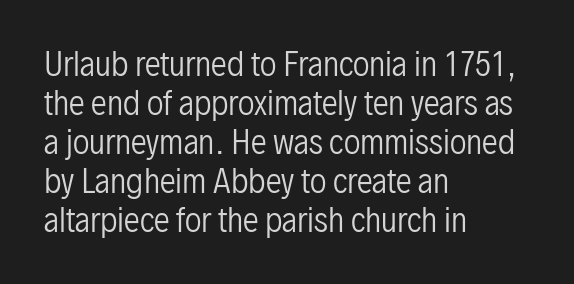
Visually the block forms a straight wall on the left and a jagged coastline on the right. The type is set solid horizontally, with unmodified tracking. The letters stand upright; this is a roman face. The designer went with a sans here, leaving each stem footless. Just letters on the line, the space beneath them empty. Spacing verdict: proportional, widths tailored to each character.
